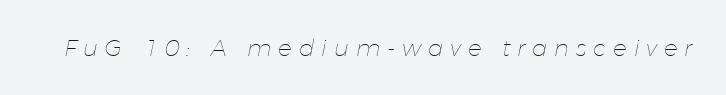
The whole block is typeset with a tilt. Caption: expanded tracking, letters set apart. Is this a heavy cut? Hardly; it is regular or lighter. Unmarked baselines from the first word to the last.
